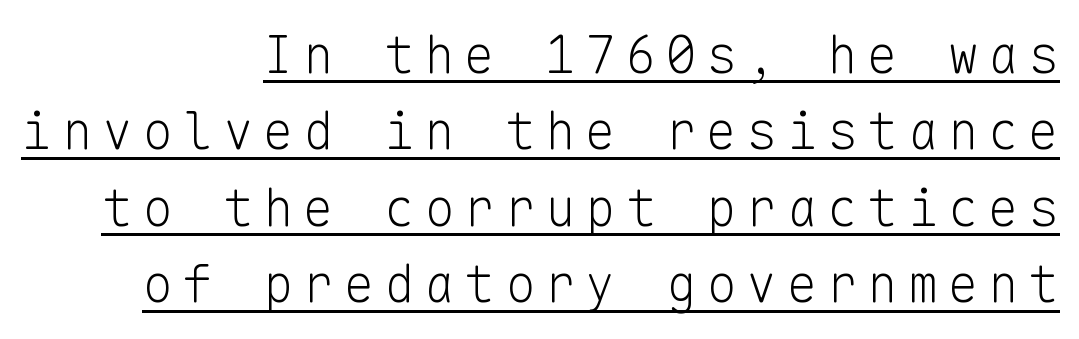
{"serif": "no", "italic": "no", "bold": "no", "weight": "light", "width": "normal", "stroke_contrast": "low", "x_height": "medium", "monospaced": "yes", "underline": "yes", "align": "right", "line_spacing": "normal", "line_spacing_ratio": 1.5, "glyph_px": 51}
